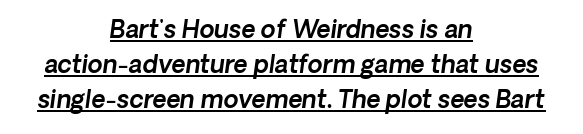
{"underline": "yes", "align": "center", "line_spacing": "normal", "line_spacing_ratio": 1.45, "letter_spacing": "normal", "letter_spacing_em": 0.0, "glyph_px": 24}
